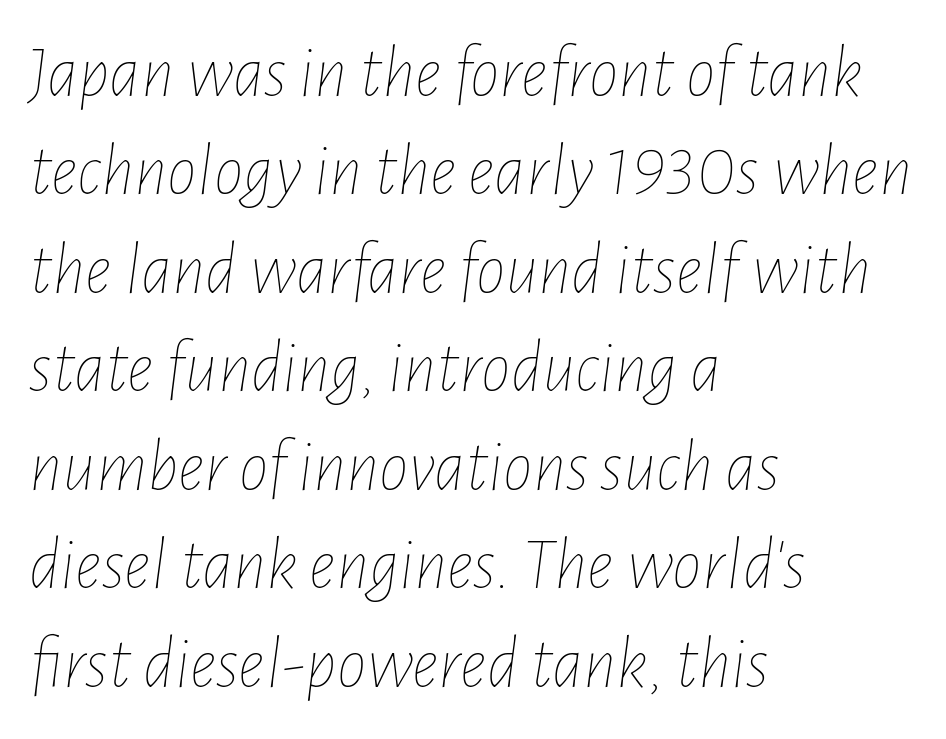
The image shows 74 px thin, condensed type, italic (leaning right); set left-aligned, normal line spacing (1.33x), normal letter spacing, not underlined; low stroke contrast and a medium x-height.
